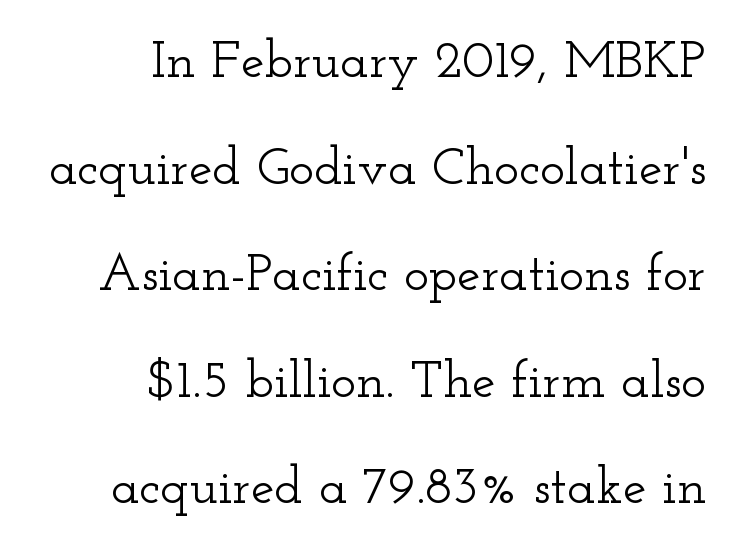
Q: Is the text italic (slanted)? A: No, it is upright.
Q: Is the typeface a serif or a sans-serif typeface? A: Serif.
Q: Is the text underlined? A: No.
Q: How is the paragraph aligned? A: Right-aligned.
Q: Is the spacing between letters normal or unusually wide? A: Normal.
Q: Is the spacing between lines tight, normal or loose? A: Loose.
Q: Width (condensed, normal, or wide)? A: Wide.
Q: Stroke contrast? A: Low.
Q: x-height? A: Small.
Q: Monospaced? A: No.
